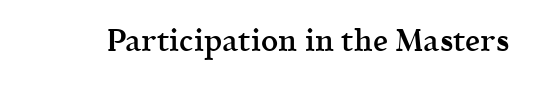
Is this a fixed-width face? No — the glyphs have proportional, varying widths. Clear beneath every line of the passage. The rendering uses a semibold face; strokes are thickened but not to full bold. Look at the tracking — it's just the regular setting, nothing added. Stroke terminals: seriffed.
